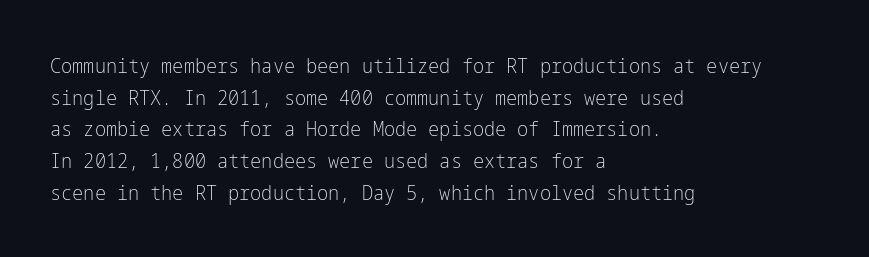
Q: Is the text bold? A: No.
Q: Is the text italic (slanted)? A: No, it is upright.
Q: Is the text underlined? A: No.
Q: How is the paragraph aligned? A: Left-aligned.
Q: Is the spacing between letters normal or unusually wide? A: Normal.
Q: Is the spacing between lines tight, normal or loose? A: Normal.
